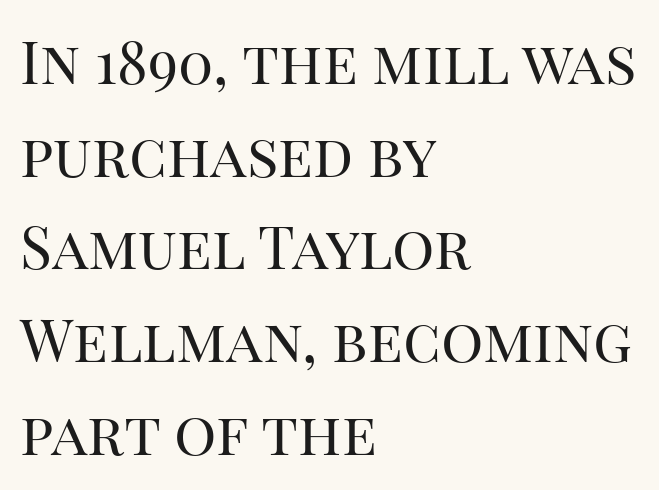
Clear beneath every line of the passage. Is this a fixed-width face? No — the glyphs have proportional, varying widths. The weight would be labelled regular, book, light, or lighter still. A roman cut, with each character standing at attention.
